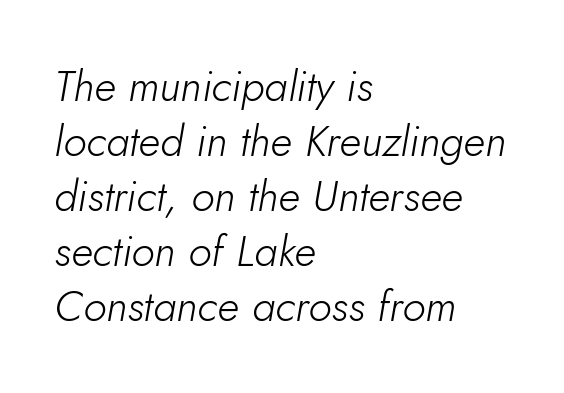
{"italic": "yes", "lean": "right", "slant_degrees": 10, "bold": "no", "weight": "light", "width": "normal", "stroke_contrast": "low", "x_height": "small", "monospaced": "no", "underline": "no", "align": "left", "line_spacing": "normal", "line_spacing_ratio": 1.28, "letter_spacing": "normal", "letter_spacing_em": 0.0, "glyph_px": 43}
